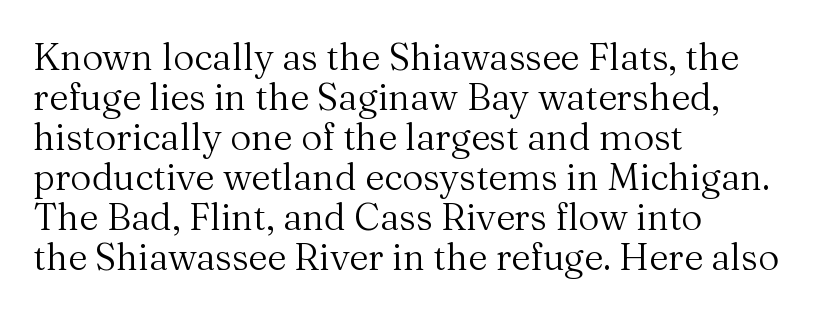
This sample trades vertical openness for compactness between lines. Old-style or modern, the face here clearly has serifs. Vertical strokes here are truly vertical. The rendering anchors every line to the left-hand side.
